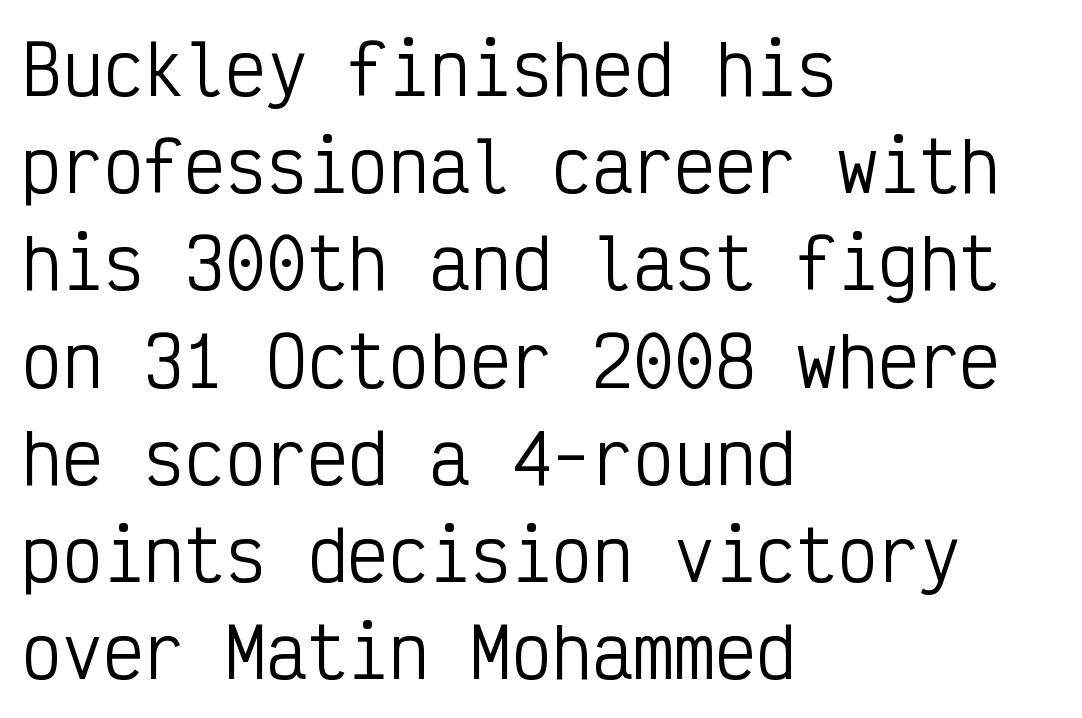
The rendering shows plain stroke endings on the letterforms — a sans-serif design. Compared with typical body copy, the letter spacing here is the same. Think of a typewriter: that constant character pitch is what you see here. The lettering holds an erect, upright posture throughout. The space directly below the letters is spotless. No chunkiness to these letters — they're not bold.
